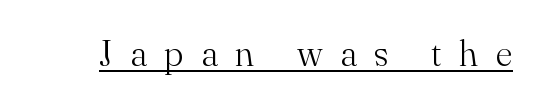
These lines have a slow, spaced-out rhythm from letter to letter. Weight: not bold — regular or lighter. The rendered words wear a rule along their underside. Every stem runs plumb, perpendicular to the baseline. Examine the stroke ends and you'll spot serifs. Spacing verdict: proportional, widths tailored to each character.
